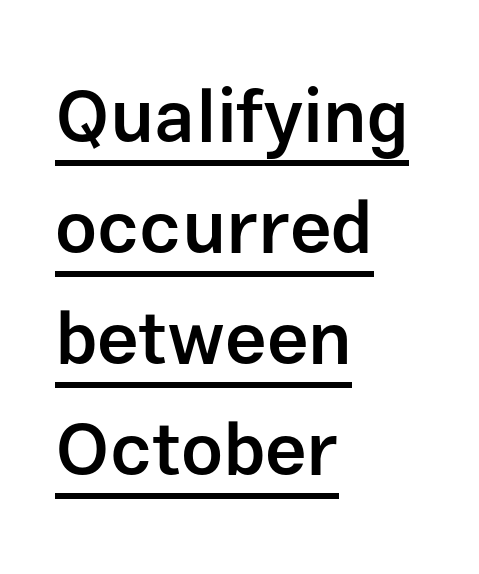
The image shows 74 px semibold sans-serif type, upright; set left-aligned, normal line spacing (1.5x), normal letter spacing, underlined; low stroke contrast and a medium x-height.
